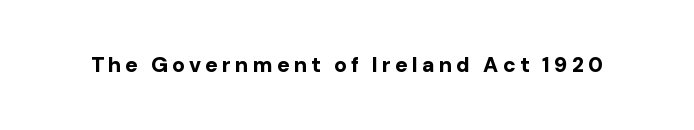
{"italic": "no", "bold": "yes", "underline": "no", "letter_spacing": "wide", "letter_spacing_em": 0.2, "glyph_px": 21}
